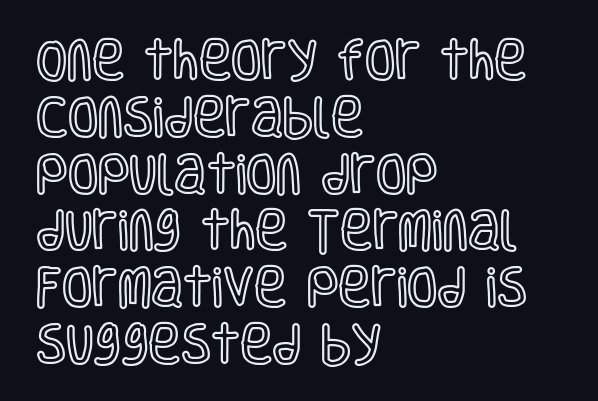
{"italic": "no", "width": "condensed", "x_height": "large", "monospaced": "no", "underline": "no", "align": "left", "line_spacing": "normal", "line_spacing_ratio": 1.29, "letter_spacing": "normal", "letter_spacing_em": 0.0, "glyph_px": 44}
